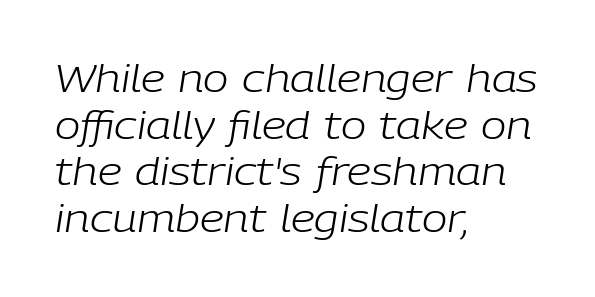
The letters sit at their default tracking, neither squeezed nor spread. Note the varied advance widths — an 'i' is clearly narrower than an 'm'. Anything drawn beneath the words? Only blank space. These lines stack with their left ends in a neat column. The font's italic variant was chosen for this text. Weight: in the light-to-regular range.
